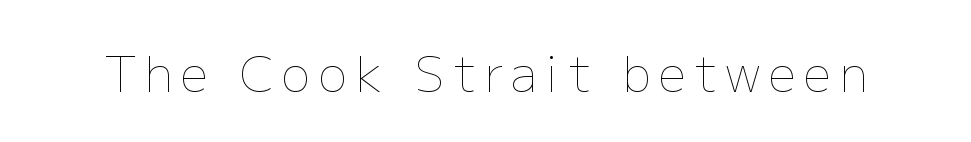
Varying glyph widths throughout — classic text-font behaviour. A bare baseline throughout the passage. Ordinary non-slanted type is in use. Nothing heavy about these letters — not bold at all.
